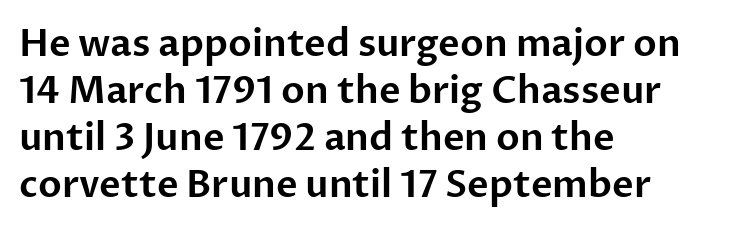
The image shows 37 px sans-serif type, upright; set left-aligned, normal line spacing (1.27x), normal letter spacing, not underlined; low stroke contrast and a medium x-height.
